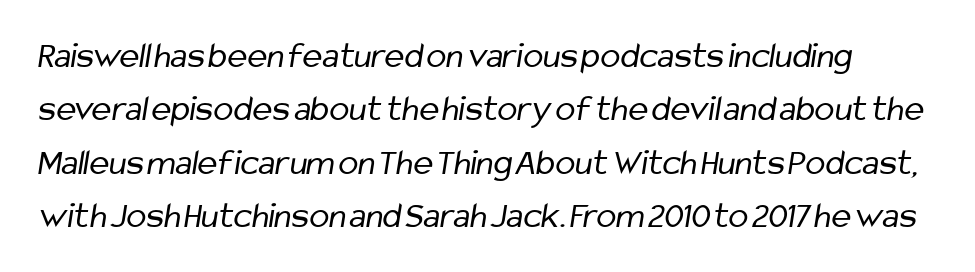
{"serif": "no", "bold": "no", "weight": "regular", "width": "condensed", "stroke_contrast": "low", "x_height": "medium", "monospaced": "no", "underline": "no", "line_spacing": "normal", "line_spacing_ratio": 1.44, "letter_spacing": "normal", "letter_spacing_em": 0.0, "glyph_px": 37}
